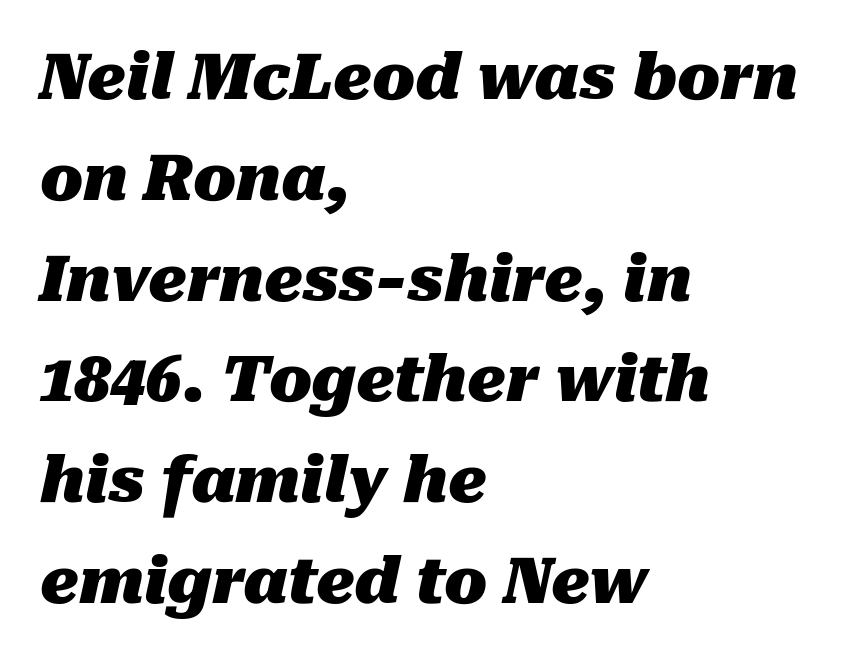
The rows are spaced the way most documents space them. Emphasis by weight is at full strength: bold. Rendered with sloped, italic letterforms. Plain, unruled lines of type. Here the designer chose a conventional face with non-uniform glyph widths. Honestly, the letter spacing is just normal — you wouldn't notice it.
